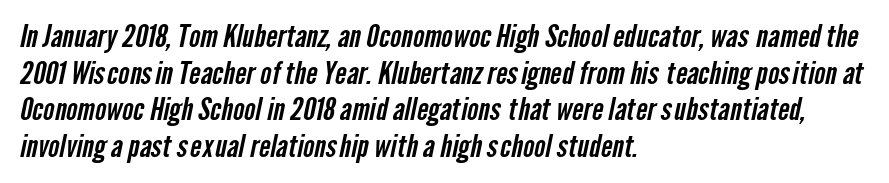
The image shows 30 px condensed sans-serif type; set left-aligned, line spacing 1.22x, normal letter spacing, not underlined; low stroke contrast and a medium x-height.
